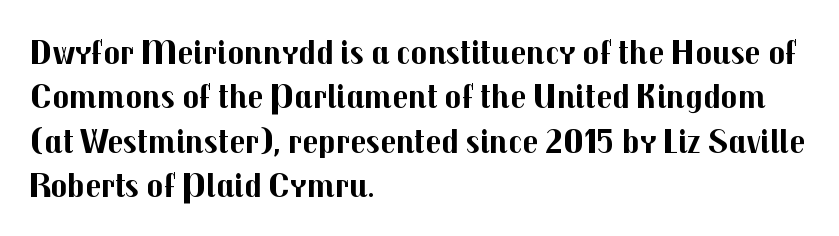
{"serif": "no", "italic": "no", "bold": "yes", "weight": "bold", "width": "normal", "stroke_contrast": "medium", "x_height": "medium", "monospaced": "no", "underline": "no", "align": "left", "line_spacing": "normal", "line_spacing_ratio": 1.27, "letter_spacing": "normal", "letter_spacing_em": 0.0, "glyph_px": 35}
